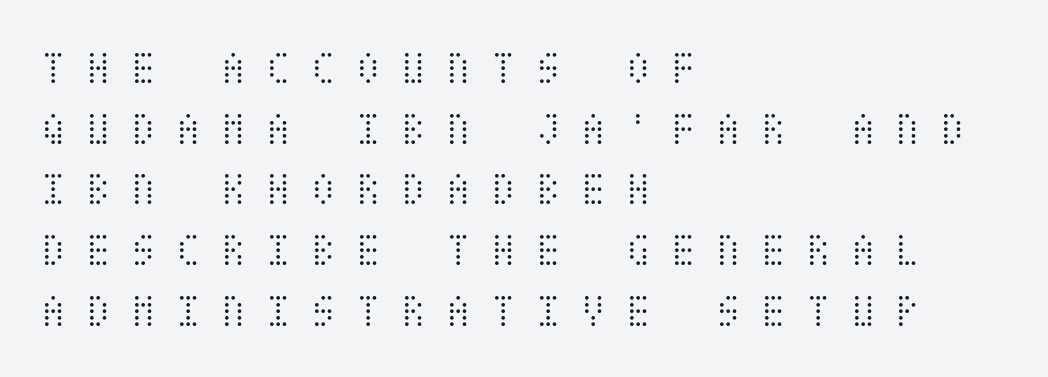
The image shows 47 px light, condensed type, upright; set left-aligned, normal line spacing (1.29x), unusually wide letter spacing (+0.41 em), not underlined; medium stroke contrast and a large x-height.
